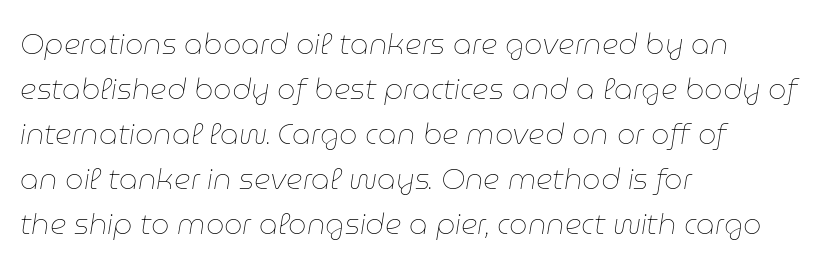
This rendering uses left alignment, leaving the right contour irregular. Character widths vary here, with narrow letters taking less room than wide ones. The face looks like a standard text weight, possibly lighter. Posture: slanted. Summary of vertical rhythm: regular, with standard interline spacing. Clear beneath every line of the passage.
